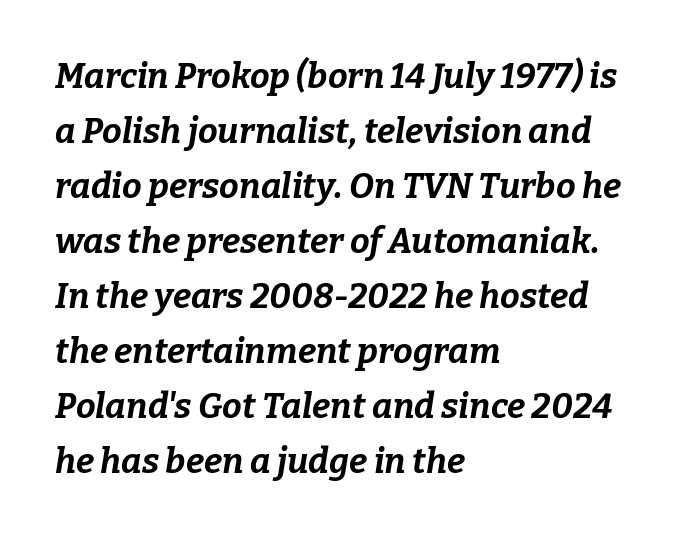
Q: Is the text bold? A: Yes.
Q: Is the text italic (slanted)? A: Yes, it leans right by about 9 degrees.
Q: Is the text underlined? A: No.
Q: How is the paragraph aligned? A: Left-aligned.
Q: Is the spacing between letters normal or unusually wide? A: Normal.
Q: Is the spacing between lines tight, normal or loose? A: Normal.
Q: Width (condensed, normal, or wide)? A: Normal.
Q: Stroke contrast? A: Low.
Q: x-height? A: Medium.
Q: Monospaced? A: No.
